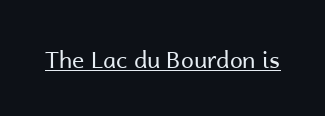
Q: Is the text bold? A: No.
Q: Is the text italic (slanted)? A: No, it is upright.
Q: Is the text underlined? A: Yes.
Q: Is the spacing between letters normal or unusually wide? A: Normal.
